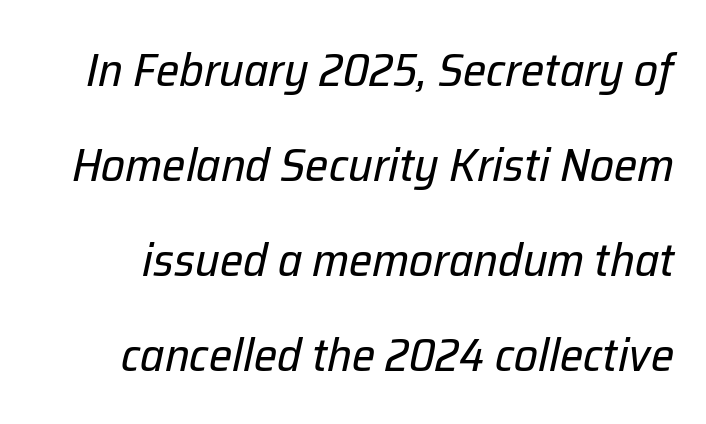
The image shows 47 px regular-weight type, italic (leaning right); set loose line spacing (2.02x), normal letter spacing, not underlined; low stroke contrast and a medium x-height.
